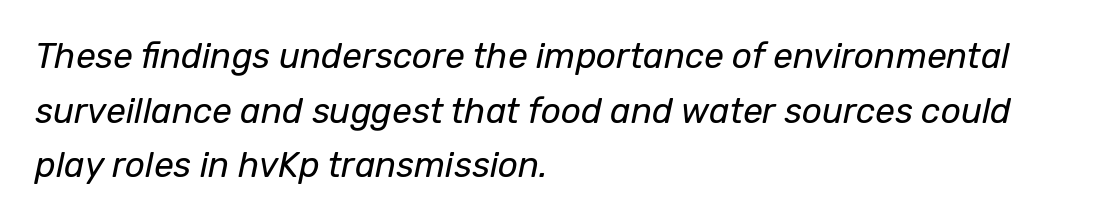
Q: Is the text bold? A: No.
Q: Is the text italic (slanted)? A: Yes, it leans right by about 12 degrees.
Q: Is the text underlined? A: No.
Q: How is the paragraph aligned? A: Left-aligned.
Q: Is the spacing between letters normal or unusually wide? A: Normal.
Q: Is the spacing between lines tight, normal or loose? A: Normal.
Q: Width (condensed, normal, or wide)? A: Normal.
Q: Stroke contrast? A: Low.
Q: x-height? A: Medium.
Q: Monospaced? A: No.
